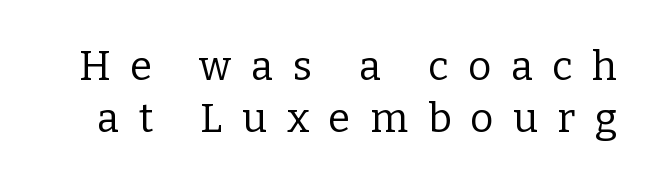
The cut favours lightness, reaching ordinary text weight at its darkest. Is the letter spacing exaggerated? Yes — the characters are pushed far apart. This sample uses an upright cut, with every glyph sitting square on the baseline. Type style note: has serifs. Regular leading.
